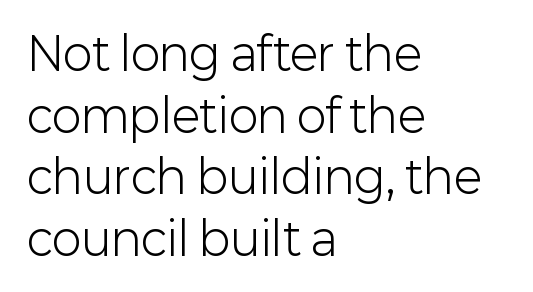
{"serif": "no", "italic": "no", "bold": "no", "weight": "light", "width": "normal", "stroke_contrast": "low", "x_height": "medium", "monospaced": "no", "underline": "no", "align": "left", "line_spacing": "normal", "line_spacing_ratio": 1.37, "letter_spacing": "normal", "letter_spacing_em": 0.0, "glyph_px": 45}
